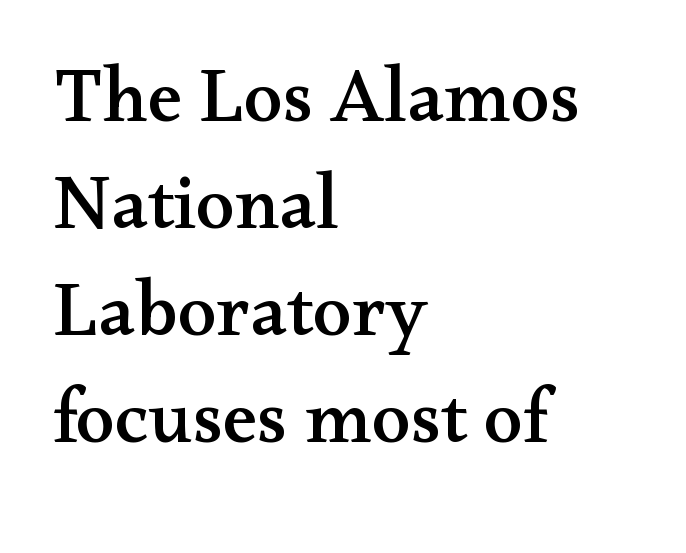
{"serif": "yes", "italic": "no", "width": "wide", "stroke_contrast": "medium", "x_height": "small", "monospaced": "no", "underline": "no", "align": "left", "line_spacing": "normal", "line_spacing_ratio": 1.37, "letter_spacing": "normal", "letter_spacing_em": 0.0, "glyph_px": 78}
